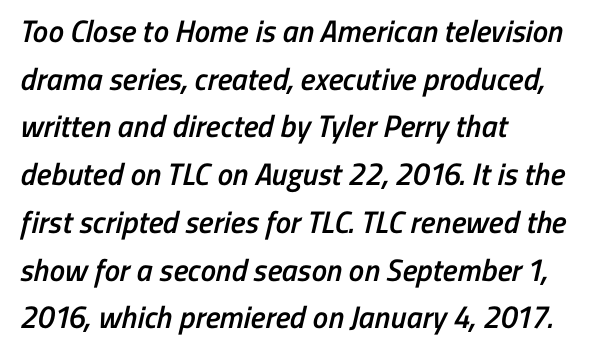
The image shows 31 px semibold, condensed sans-serif type; set left-aligned, normal line spacing (1.54x), normal letter spacing, not underlined; low stroke contrast and a medium x-height.
